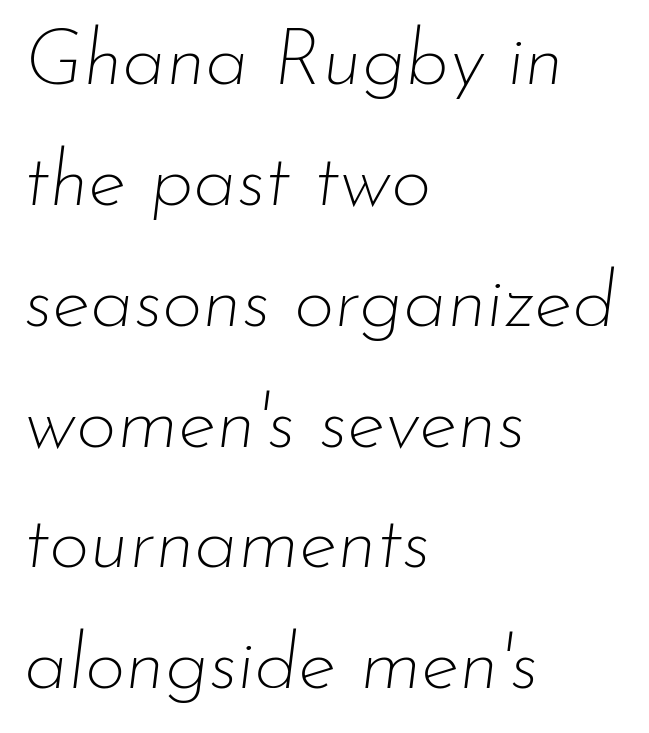
Do the characters align in a grid? No, the font is proportional. The rendering applies a slant to the glyphs. Glance below the letters and you will spot only blank space. Quick note: interline space is typical.
